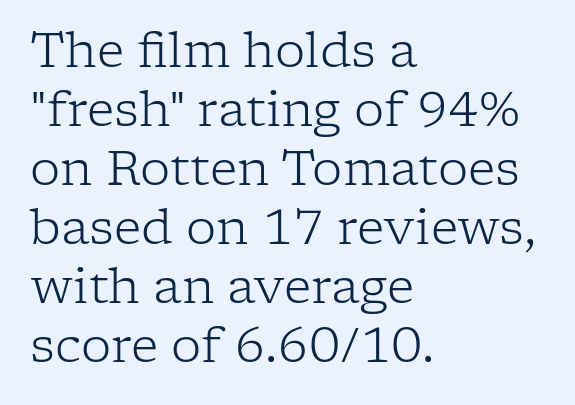
The image shows 48 px light serif type, upright; set left-aligned, line spacing 1.23x, normal letter spacing, not underlined; low stroke contrast and a medium x-height.
